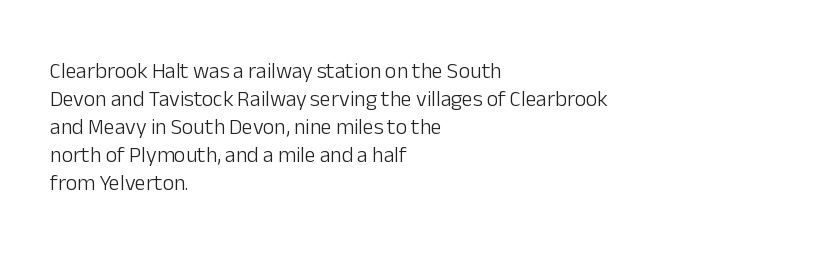
No extra ink here — the face is not bold. Students, observe: this is what conventionally led text looks like. Visually the block forms a straight wall on the left and a jagged coastline on the right. Clear beneath every line of the passage.
